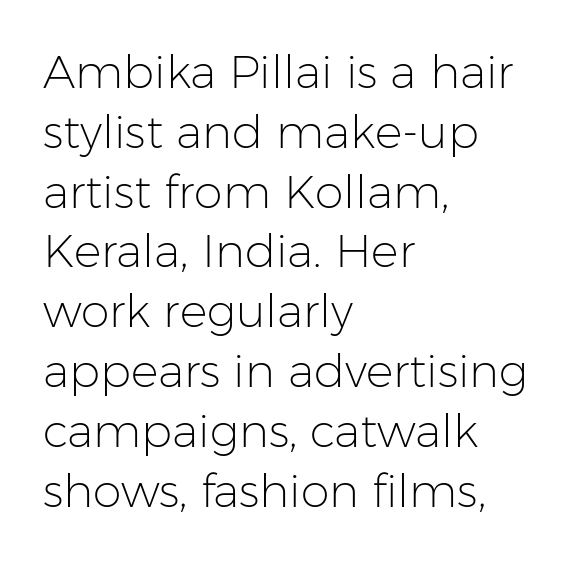
Q: Is the text bold? A: No.
Q: Is the text italic (slanted)? A: No, it is upright.
Q: Is the typeface a serif or a sans-serif typeface? A: Sans-serif.
Q: Is the text underlined? A: No.
Q: How is the paragraph aligned? A: Left-aligned.
Q: Is the spacing between letters normal or unusually wide? A: Normal.
Q: Is the spacing between lines tight, normal or loose? A: Normal.
Q: Width (condensed, normal, or wide)? A: Normal.
Q: Stroke contrast? A: Low.
Q: x-height? A: Medium.
Q: Monospaced? A: No.
